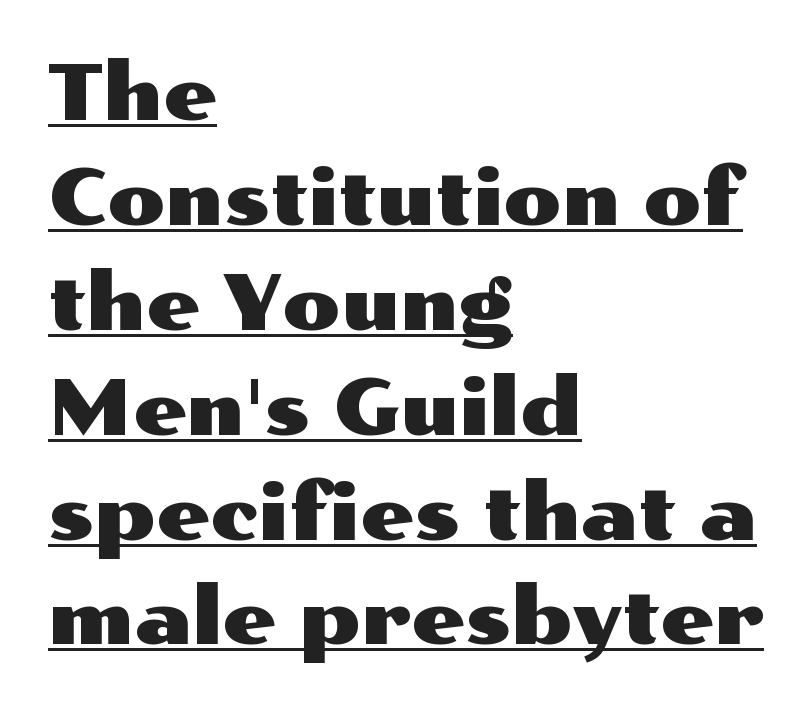
Q: Is the text italic (slanted)? A: No, it is upright.
Q: Is the typeface a serif or a sans-serif typeface? A: Sans-serif.
Q: Is the text underlined? A: Yes.
Q: How is the paragraph aligned? A: Left-aligned.
Q: Is the spacing between letters normal or unusually wide? A: Normal.
Q: Is the spacing between lines tight, normal or loose? A: Normal.
Q: Width (condensed, normal, or wide)? A: Wide.
Q: Stroke contrast? A: Medium.
Q: x-height? A: Medium.
Q: Monospaced? A: No.
